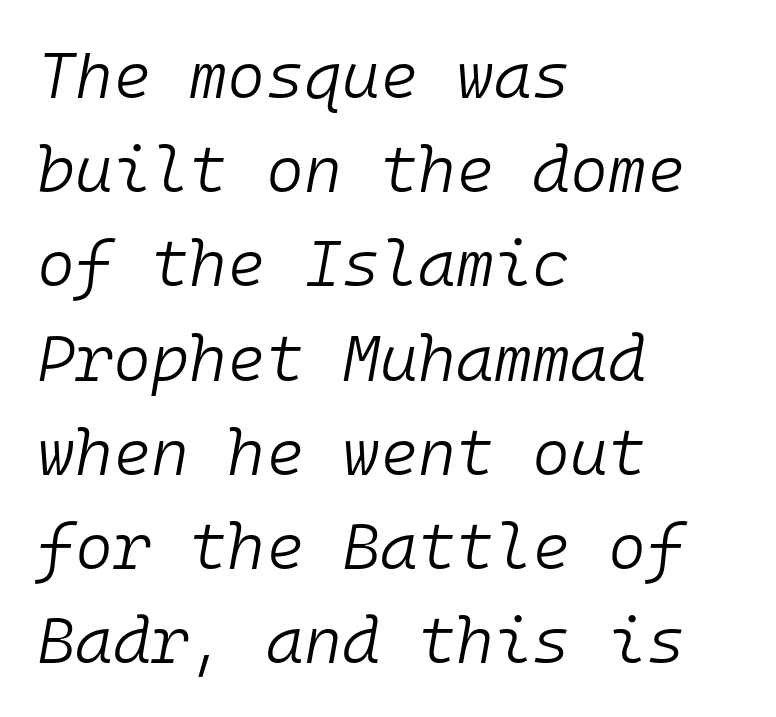
Q: Is the text bold? A: No.
Q: Is the text italic (slanted)? A: Yes, it leans right by about 10 degrees.
Q: Is the text underlined? A: No.
Q: How is the paragraph aligned? A: Left-aligned.
Q: Is the spacing between letters normal or unusually wide? A: Normal.
Q: Is the spacing between lines tight, normal or loose? A: Normal.
Q: Width (condensed, normal, or wide)? A: Normal.
Q: Stroke contrast? A: Low.
Q: x-height? A: Medium.
Q: Monospaced? A: Yes.
